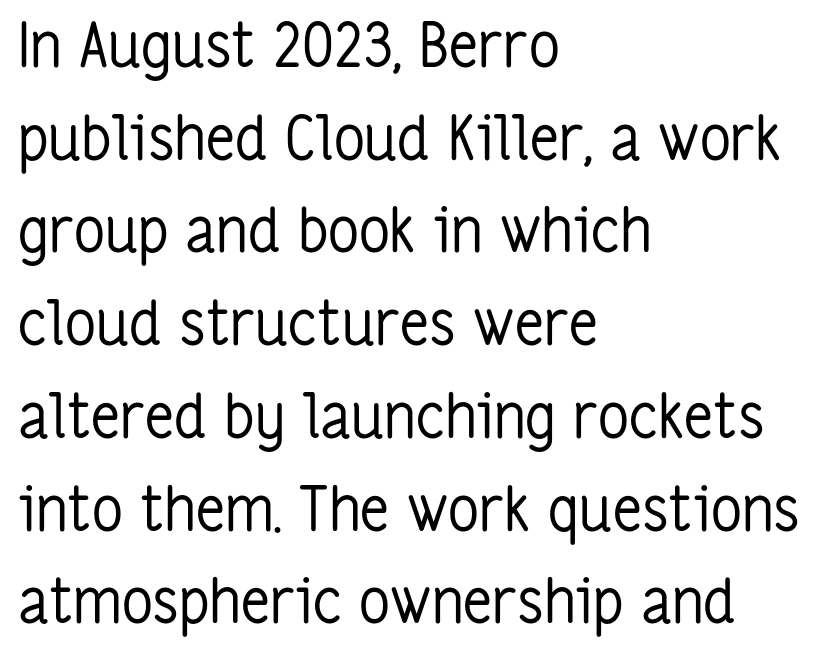
{"serif": "no", "italic": "no", "bold": "no", "weight": "regular", "width": "condensed", "stroke_contrast": "low", "x_height": "medium", "monospaced": "no", "underline": "no", "align": "left", "line_spacing": "normal", "line_spacing_ratio": 1.52, "letter_spacing": "normal", "letter_spacing_em": 0.0, "glyph_px": 61}
